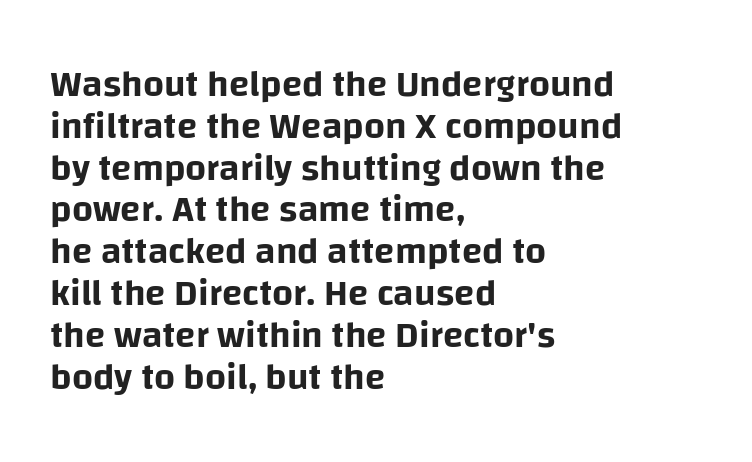
Proportional: the letters do not fall into vertical columns. These lines stack with their left ends in a neat column. The letters sit at their default tracking, neither squeezed nor spread. If you drew a line through each stem, it would be perfectly vertical. Nobody drew a line under any word here.
